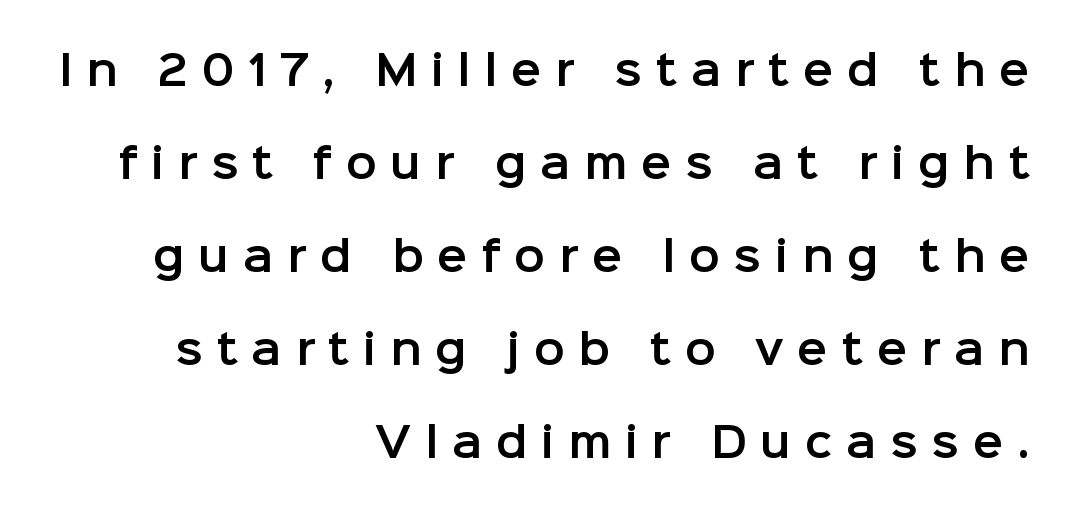
{"serif": "no", "italic": "no", "width": "normal", "stroke_contrast": "low", "x_height": "medium", "monospaced": "no", "underline": "no", "align": "right", "line_spacing": "loose", "line_spacing_ratio": 2.27, "letter_spacing": "wide", "letter_spacing_em": 0.33, "glyph_px": 41}
